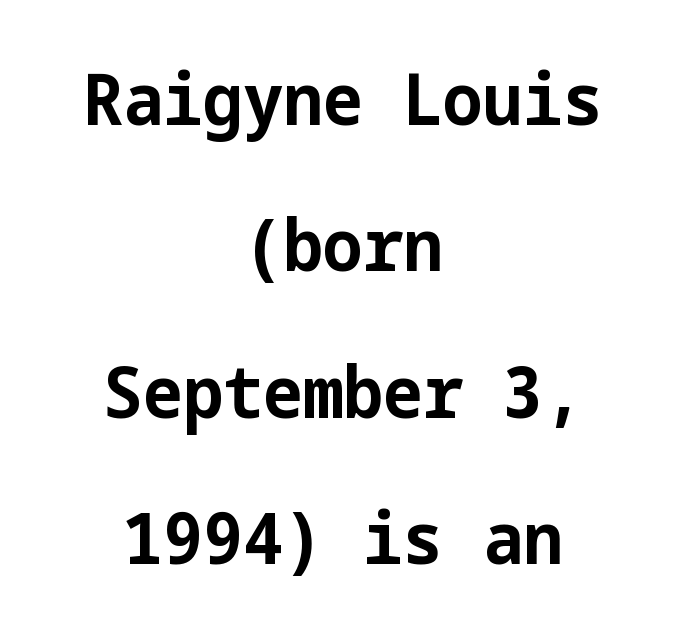
Successive baselines arrive slowly, with a big drop between each. It's the straight-up-and-down kind of type. Only glyphs here, with clear space below each row. These lines are composed in type without serifs. Stroke thickness is high; the sample reads as a true bold.
